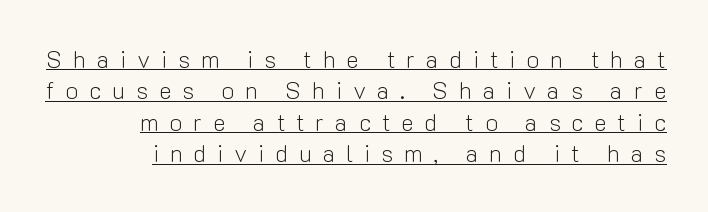
Q: Is the text bold? A: No.
Q: Is the text italic (slanted)? A: No, it is upright.
Q: Is the text underlined? A: Yes.
Q: How is the paragraph aligned? A: Right-aligned.
Q: Is the spacing between letters normal or unusually wide? A: Unusually wide.
Q: Is the spacing between lines tight, normal or loose? A: Normal.
